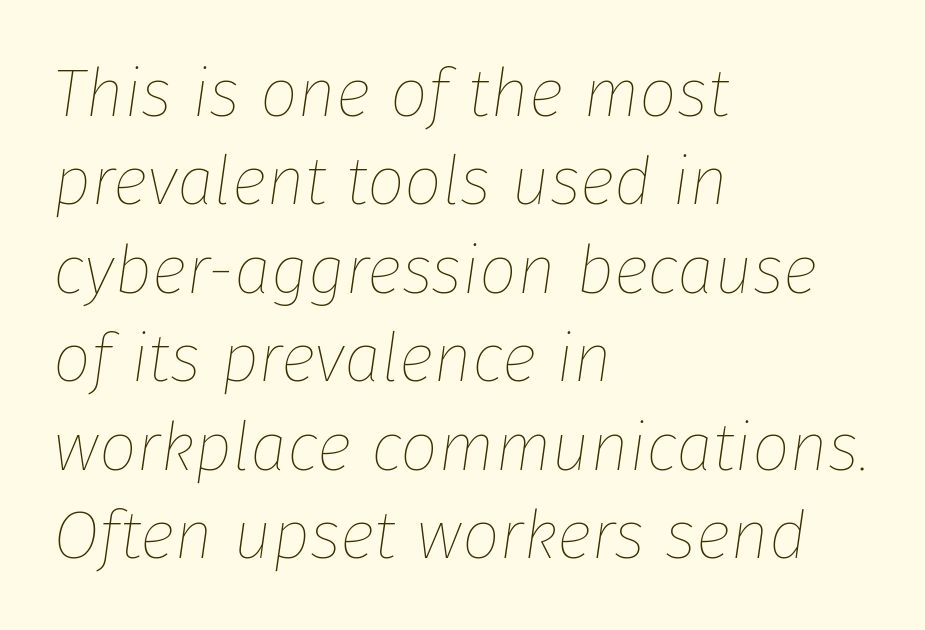
The glyphs look as if they've been sheared to an angle. A quiet, ordinary-to-light weight characterises the typeface. The tracking reads as untouched default to a designer's eye. Visually the block forms a straight wall on the left and a jagged coastline on the right. Anything drawn beneath the words? Only blank space.
